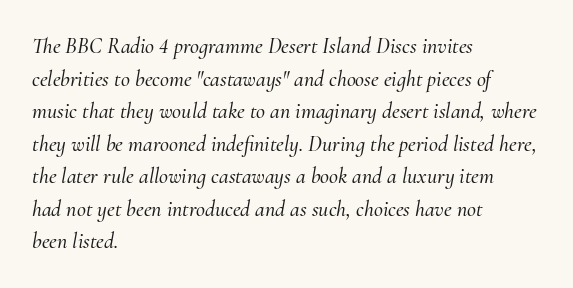
A typesetter would call this zero additional tracking. Looking at the ascenders, they clearly lean. The lines in this sample share a left origin and differ only in where they stop. How would I describe the line gaps? Plain and ordinary. Decoration check: the copy has no underline.
